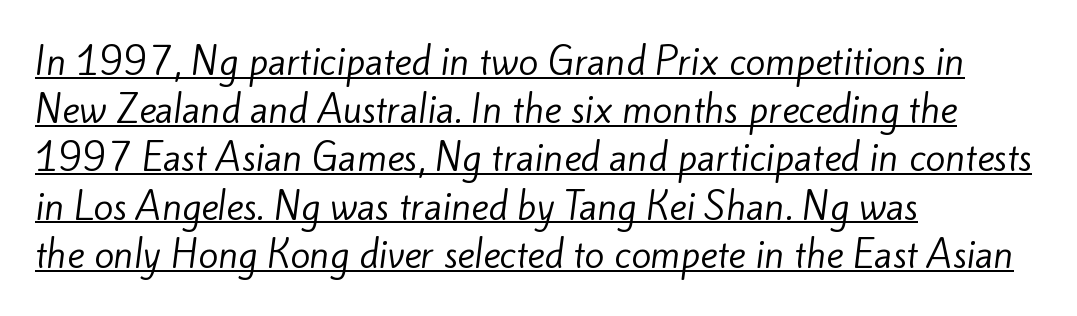
Look at the tracking — it's just the regular setting, nothing added. Descenders here cross a horizontal rule under the line. A typesetter would call this proportional, since set widths differ per character. Evenly set lines give the paragraph a standard silhouette. Vertical stems look standard width or narrower in stroke. Reading down the block, your eye returns to a fixed left position each line.
